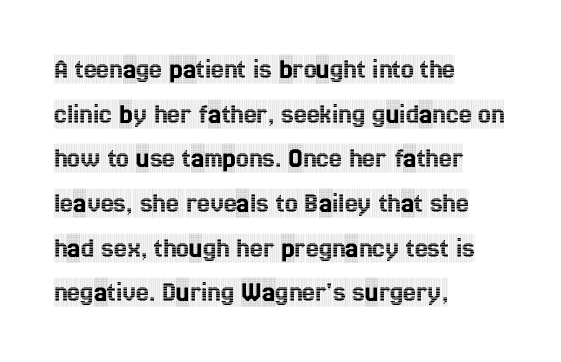
The image shows 29 px condensed serif type, upright; set left-aligned, normal line spacing (1.54x), normal letter spacing, not underlined; a large x-height.
